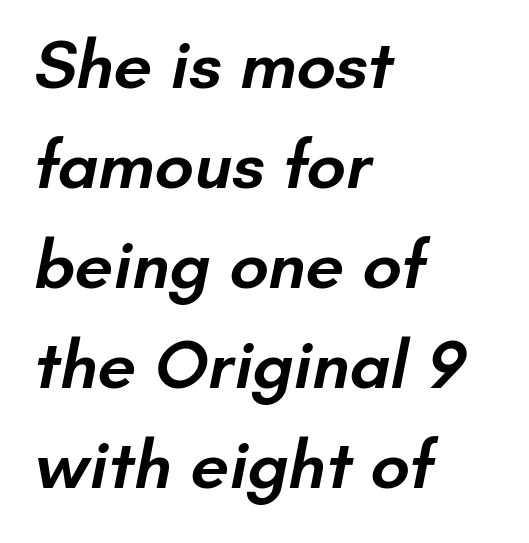
Q: Is the text bold? A: Semi-bold.
Q: Is the typeface a serif or a sans-serif typeface? A: Sans-serif.
Q: Is the text underlined? A: No.
Q: How is the paragraph aligned? A: Left-aligned.
Q: Is the spacing between letters normal or unusually wide? A: Normal.
Q: Is the spacing between lines tight, normal or loose? A: Normal.
Q: Width (condensed, normal, or wide)? A: Normal.
Q: Stroke contrast? A: Low.
Q: x-height? A: Small.
Q: Monospaced? A: No.
